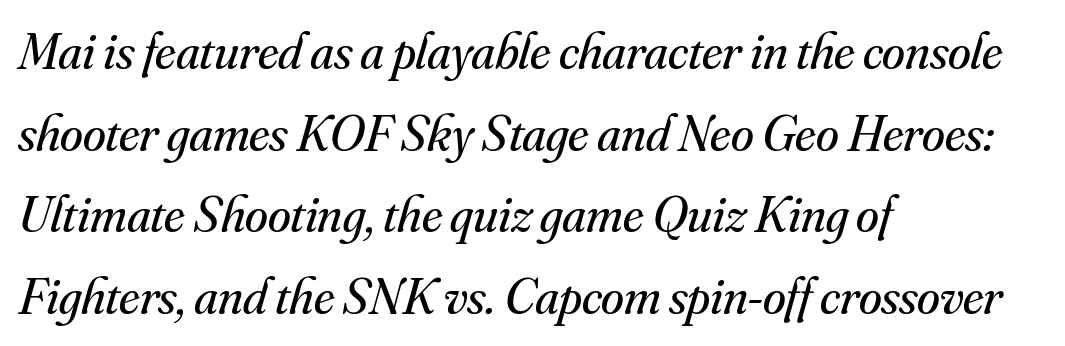
Q: Is the text bold? A: No.
Q: Is the text italic (slanted)? A: Yes, it leans right by about 16 degrees.
Q: Is the typeface a serif or a sans-serif typeface? A: Serif.
Q: Is the text underlined? A: No.
Q: How is the paragraph aligned? A: Left-aligned.
Q: Is the spacing between letters normal or unusually wide? A: Normal.
Q: Is the spacing between lines tight, normal or loose? A: Normal.
Q: Width (condensed, normal, or wide)? A: Normal.
Q: Stroke contrast? A: Medium.
Q: x-height? A: Small.
Q: Monospaced? A: No.
